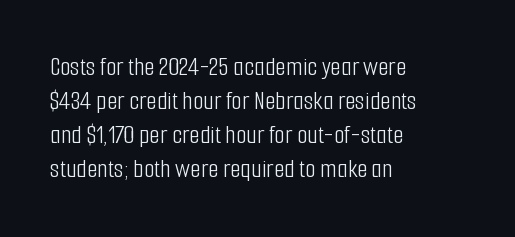
The image shows 27 px text type, upright; set left-aligned, normal line spacing (1.26x), normal letter spacing, not underlined.
